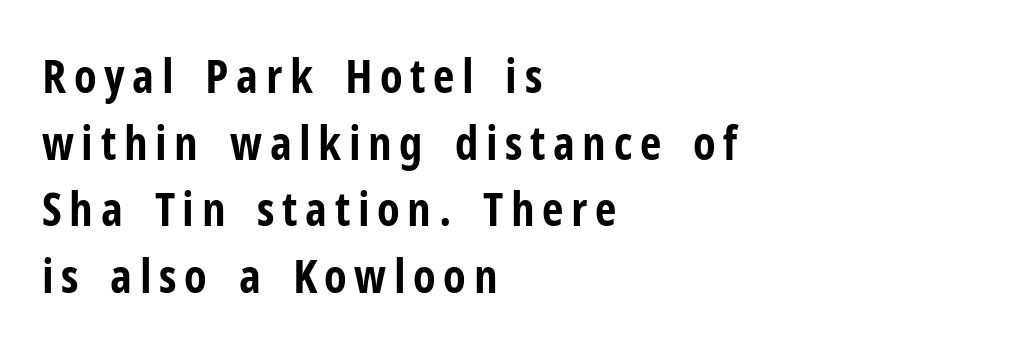
The image shows 47 px bold, condensed sans-serif type, upright; set left-aligned, normal line spacing (1.42x), not underlined; low stroke contrast and a medium x-height.
